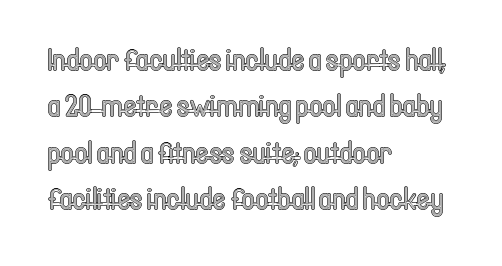
Q: Is the text italic (slanted)? A: No, it is upright.
Q: Is the text underlined? A: No.
Q: How is the paragraph aligned? A: Left-aligned.
Q: Is the spacing between letters normal or unusually wide? A: Normal.
Q: Is the spacing between lines tight, normal or loose? A: Normal.
Q: Width (condensed, normal, or wide)? A: Condensed.
Q: x-height? A: Medium.
Q: Monospaced? A: No.
